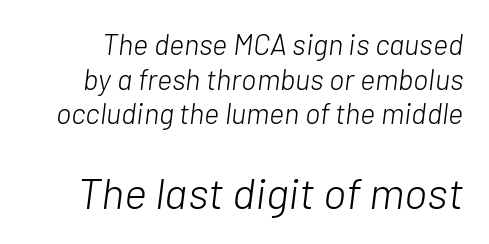
Q: Is the text bold? A: No.
Q: Is the text italic (slanted)? A: Yes, it leans right by about 7 degrees.
Q: Is the text underlined? A: No.
Q: Is the spacing between letters normal or unusually wide? A: Normal.
Q: Which block of text is set in a larger size, the first (top) or the second (bottom)? A: The second (bottom) one.
Q: Width (condensed, normal, or wide)? A: Normal.
Q: Stroke contrast? A: Low.
Q: x-height? A: Medium.
Q: Monospaced? A: No.
